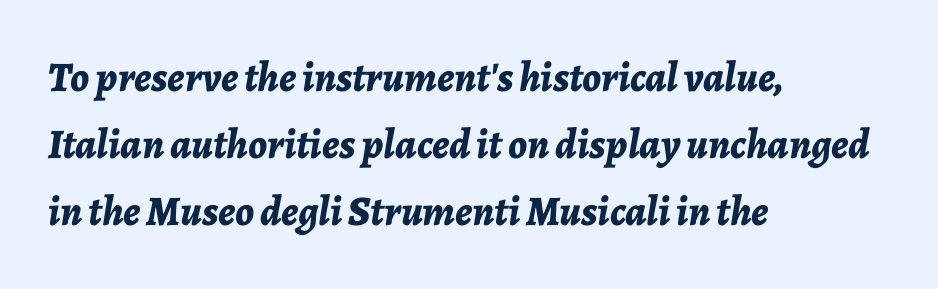
Q: Is the text bold? A: Yes.
Q: Is the text italic (slanted)? A: Yes, it leans right by about 7 degrees.
Q: Is the text underlined? A: No.
Q: How is the paragraph aligned? A: Left-aligned.
Q: Is the spacing between letters normal or unusually wide? A: Normal.
Q: Is the spacing between lines tight, normal or loose? A: Normal.
Q: Width (condensed, normal, or wide)? A: Normal.
Q: Stroke contrast? A: Low.
Q: x-height? A: Medium.
Q: Monospaced? A: No.
